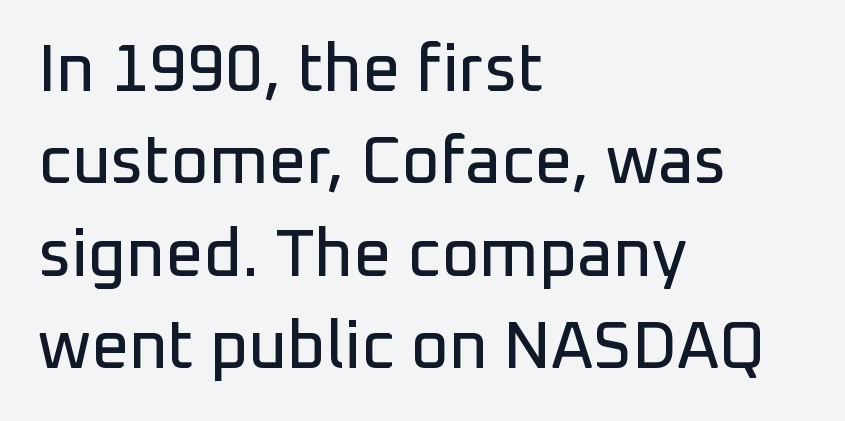
Standard letterfit; no display-style spreading of the glyphs. Descenders hang freely into open space. Leading: standard. The paragraph has a hard left edge and a soft right edge.
